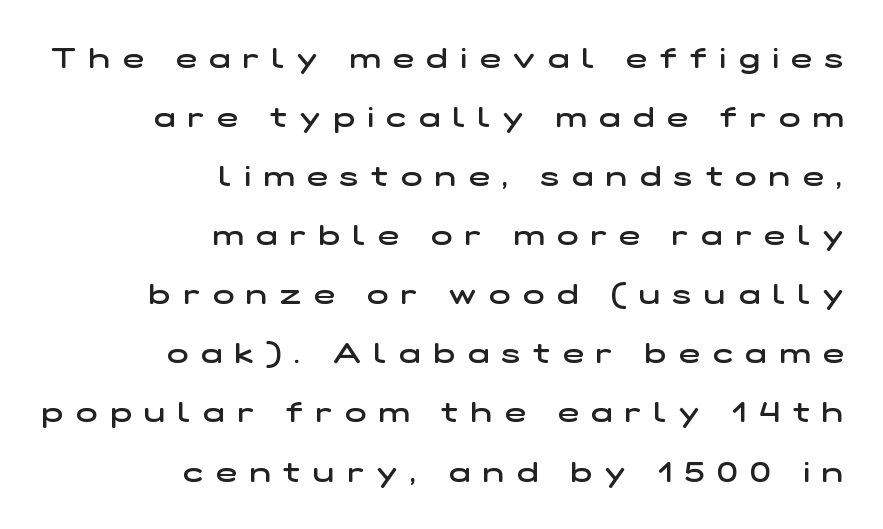
Leftover space on each line is placed entirely before the opening word. Looks like regular typesetting: each glyph gets only the width it needs. Regarding leading, the lines here are spaced well apart. Beneath every word, the page is bare. What stands out about the letter spacing? Its width — letters are far apart. Serifs: no, the terminals of the letterforms are clean.
